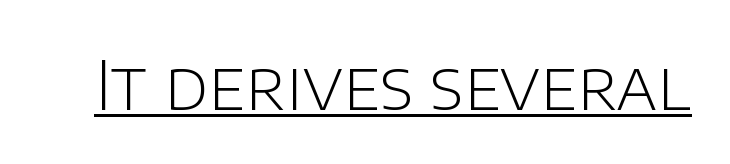
{"serif": "no", "italic": "no", "bold": "no", "weight": "light", "width": "normal", "stroke_contrast": "low", "x_height": "large", "monospaced": "no", "underline": "yes", "letter_spacing": "normal", "letter_spacing_em": 0.0, "glyph_px": 68}
